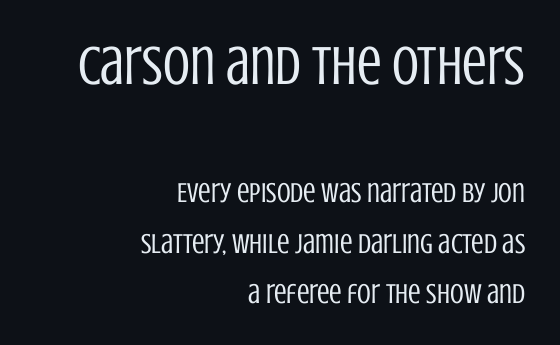
Q: Is the text bold? A: No.
Q: Is the text italic (slanted)? A: No, it is upright.
Q: Is the typeface a serif or a sans-serif typeface? A: Sans-serif.
Q: Is the text underlined? A: No.
Q: How is the paragraph aligned? A: Right-aligned.
Q: Is the spacing between letters normal or unusually wide? A: Normal.
Q: Which block of text is set in a larger size, the first (top) or the second (bottom)? A: The first (top) one.
Q: Width (condensed, normal, or wide)? A: Condensed.
Q: Stroke contrast? A: Low.
Q: x-height? A: Large.
Q: Monospaced? A: No.
